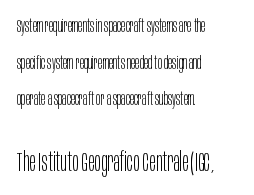
The image shows 27 px text type, upright; set left-aligned, loose line spacing (2.04x), normal letter spacing, not underlined; the second (bottom) block is 1.5x larger.
